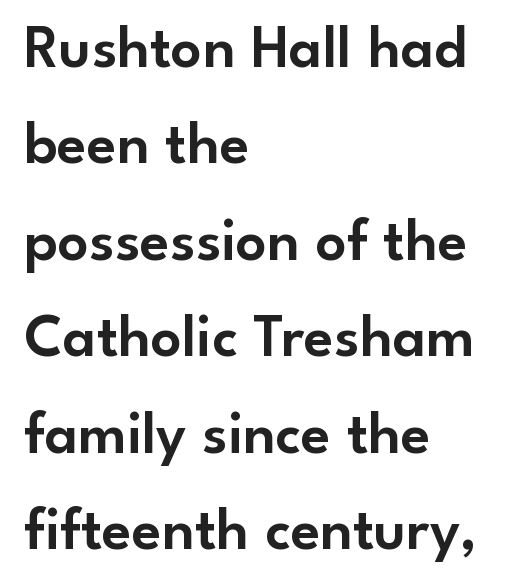
The image shows 61 px sans-serif type, upright; set left-aligned, normal line spacing (1.58x), normal letter spacing, not underlined; low stroke contrast and a small x-height.
